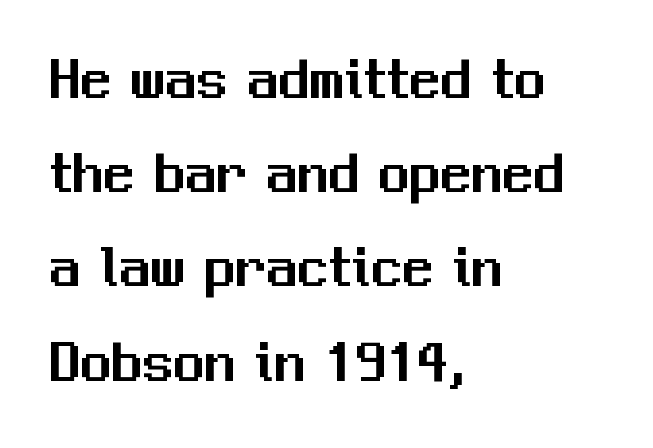
A typesetter would mark this as roman, not italic. This sample keeps an unexceptional amount of space between lines. These lines are rendered in a variable-pitch font. The letters carry no serifs — their stems end cleanly without finishing strokes. Alignment: flush left. What stands out about the letter spacing? Nothing — it is the standard amount.
